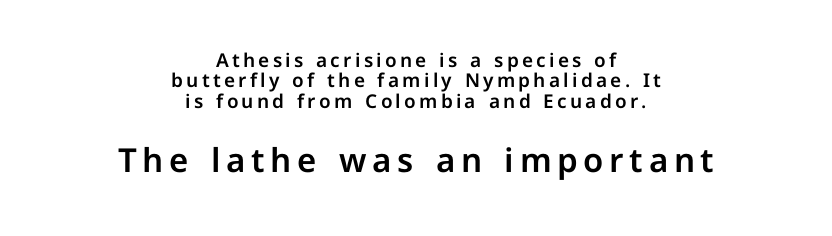
Q: Is the text italic (slanted)? A: No, it is upright.
Q: Is the typeface a serif or a sans-serif typeface? A: Sans-serif.
Q: Is the text underlined? A: No.
Q: How is the paragraph aligned? A: Centered.
Q: Is the spacing between lines tight, normal or loose? A: Tight.
Q: Which block of text is set in a larger size, the first (top) or the second (bottom)? A: The second (bottom) one.
Q: Width (condensed, normal, or wide)? A: Normal.
Q: Stroke contrast? A: Low.
Q: x-height? A: Medium.
Q: Monospaced? A: No.
